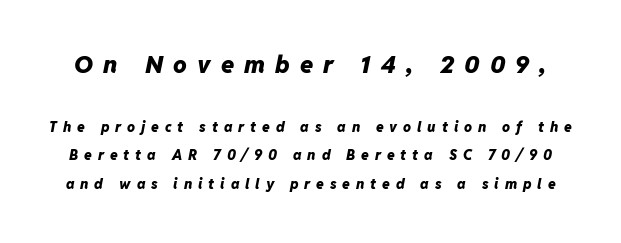
You can tell it's italic because the verticals aren't actually vertical. Anything drawn beneath the words? Only blank space. Typesetter's note — upper block bumped up in size, lower block left smaller. Chunky letters — that's bold for sure. The face used here is rendered with a markedly widened letterfit. A typesetter would call this leading open, well beyond the default.
